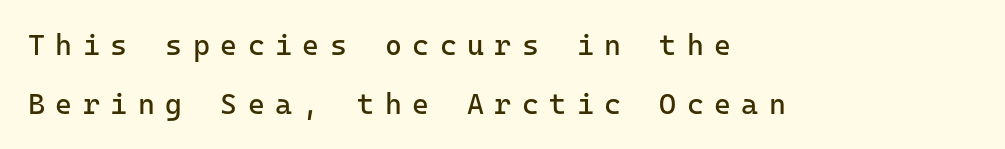
The image shows 29 px regular-weight sans-serif type, upright; set left-aligned, loose line spacing (2.03x), unusually wide letter spacing (+0.36 em), not underlined; low stroke contrast and a medium x-height.
